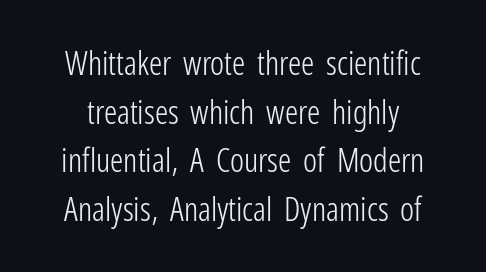
{"serif": "no", "italic": "no", "bold": "no", "weight": "light", "width": "condensed", "stroke_contrast": "low", "x_height": "medium", "monospaced": "no", "underline": "no", "line_spacing": "normal", "line_spacing_ratio": 1.47, "letter_spacing": "normal", "letter_spacing_em": 0.0, "glyph_px": 33}
